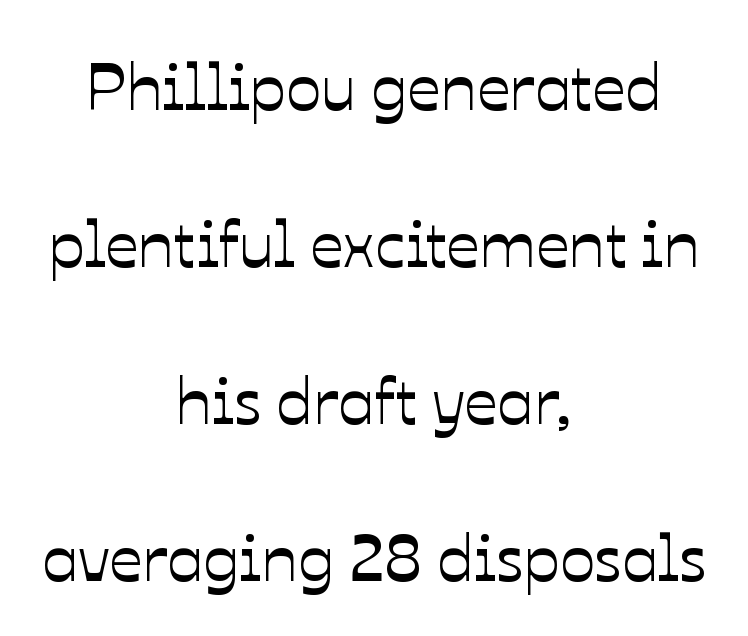
Is the letter spacing exaggerated? No — it looks like the ordinary default. A bare baseline throughout the passage. Whoever set this chose breathing room over compactness in the vertical rhythm. Rendered with straight, roman letterforms. Varying glyph widths throughout — classic text-font behaviour. Which margin do the lines hug? Neither — every line sits in the middle.
